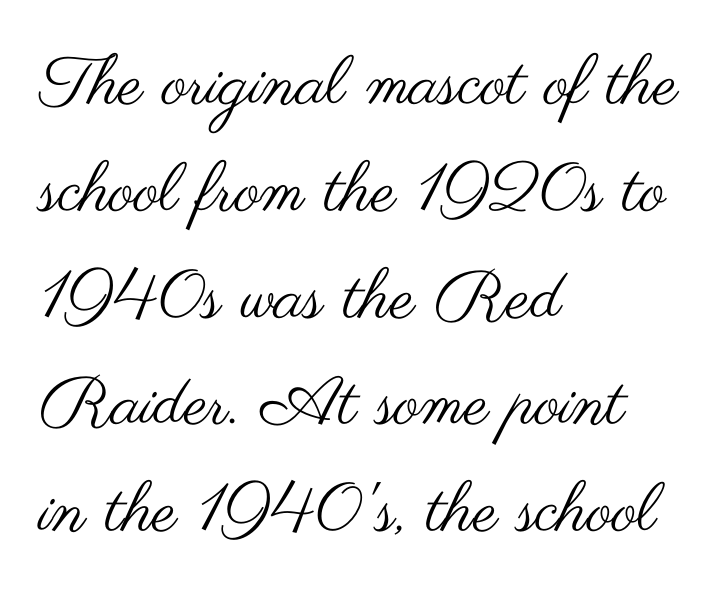
Q: Is the text bold? A: No.
Q: Is the text italic (slanted)? A: Yes.
Q: Is the typeface a serif or a sans-serif typeface? A: Sans-serif.
Q: Is the text underlined? A: No.
Q: How is the paragraph aligned? A: Left-aligned.
Q: Is the spacing between letters normal or unusually wide? A: Normal.
Q: Is the spacing between lines tight, normal or loose? A: Normal.
Q: Width (condensed, normal, or wide)? A: Wide.
Q: Stroke contrast? A: Medium.
Q: x-height? A: Small.
Q: Monospaced? A: No.
